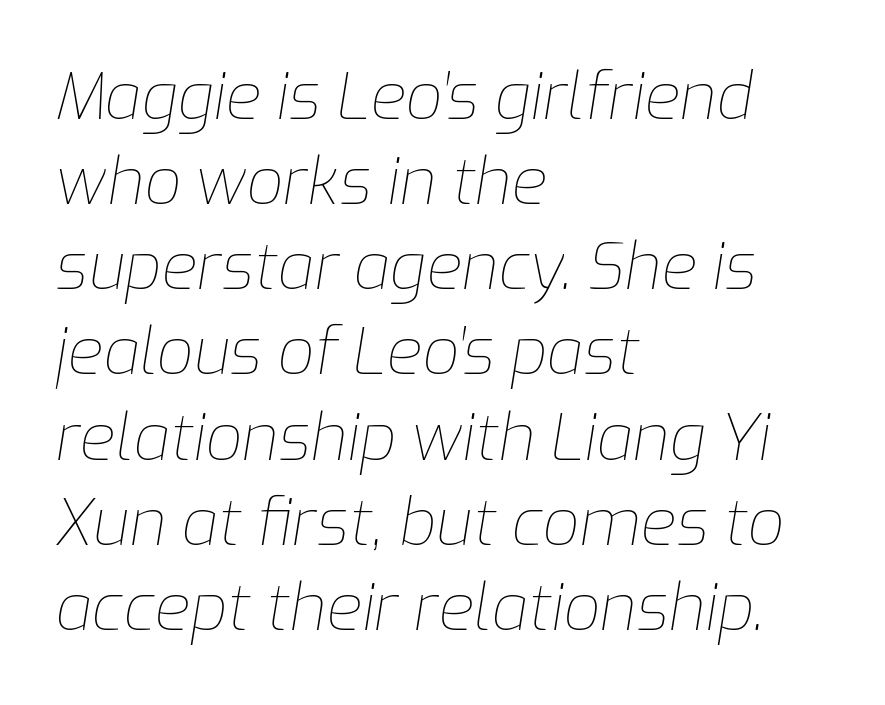
Style check: oblique. A classic flush-left, rag-right setting is used for this passage. Stems and bowls with no extra thickness — not bold. Think of a printed novel: that variable character pitch is what you see here.
